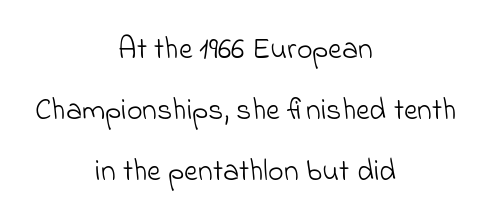
The image shows 30 px light sans-serif type; set centered, loose line spacing (2.04x), normal letter spacing, not underlined; low stroke contrast and a small x-height.
